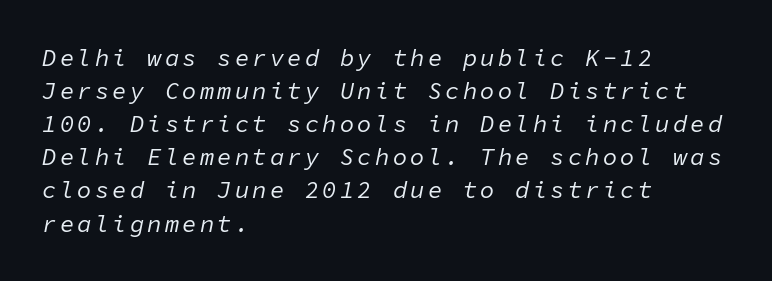
{"italic": "yes", "lean": "right", "slant_degrees": 11, "bold": "no", "underline": "no", "align": "left", "line_spacing": "normal", "line_spacing_ratio": 1.38, "glyph_px": 24}
